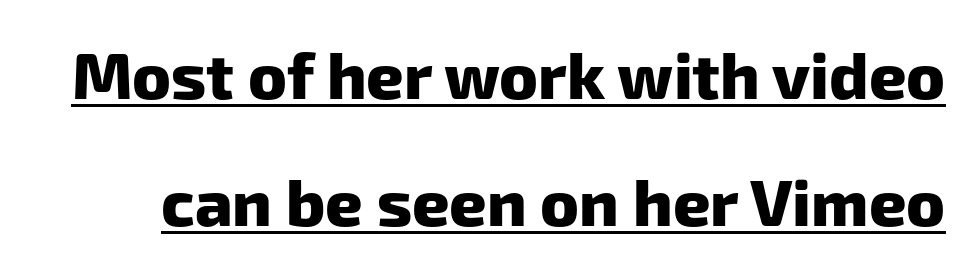
The image shows 65 px heavy sans-serif type; set loose line spacing (1.95x), normal letter spacing, underlined; low stroke contrast and a medium x-height.
